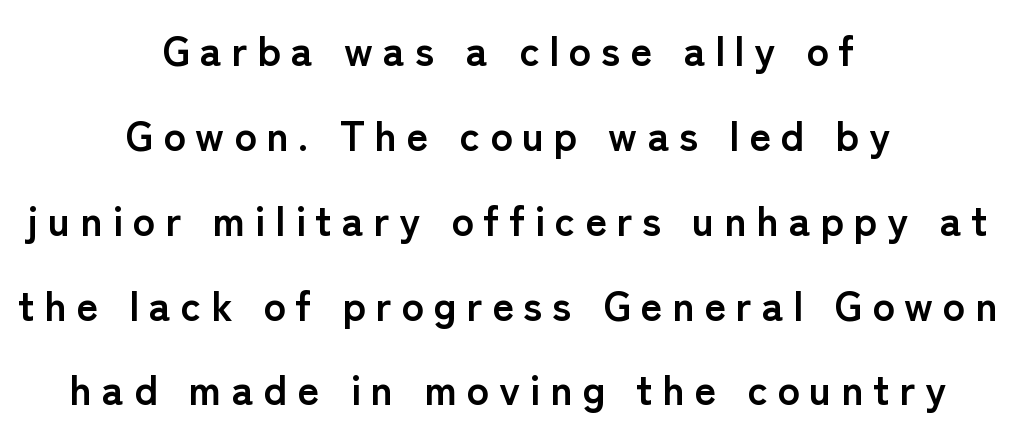
Q: Is the text bold? A: Yes.
Q: Is the text italic (slanted)? A: No, it is upright.
Q: Is the typeface a serif or a sans-serif typeface? A: Sans-serif.
Q: Is the text underlined? A: No.
Q: How is the paragraph aligned? A: Centered.
Q: Is the spacing between letters normal or unusually wide? A: Unusually wide.
Q: Is the spacing between lines tight, normal or loose? A: Loose.
Q: Width (condensed, normal, or wide)? A: Normal.
Q: Stroke contrast? A: Low.
Q: x-height? A: Medium.
Q: Monospaced? A: No.
